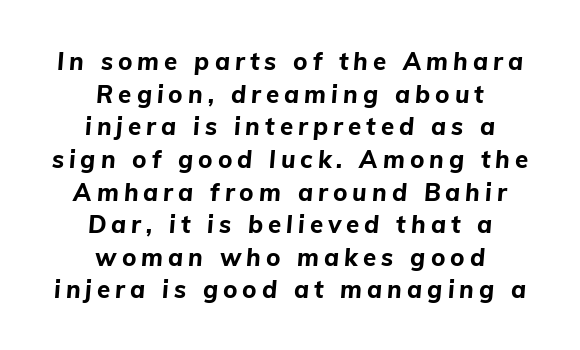
The image shows 24 px bold type, italic (leaning right); set centered, normal line spacing (1.36x), unusually wide letter spacing (+0.21 em), not underlined.
